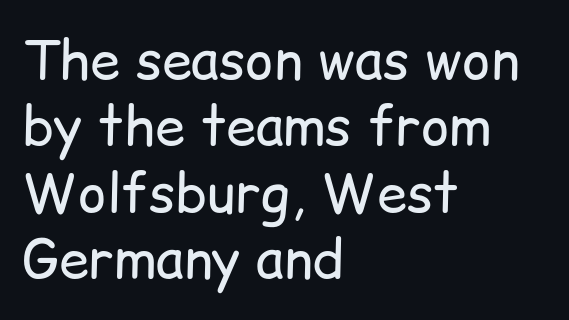
The image shows 54 px regular-weight sans-serif type, upright; set left-aligned, line spacing 1.23x, normal letter spacing, not underlined; low stroke contrast and a medium x-height.
